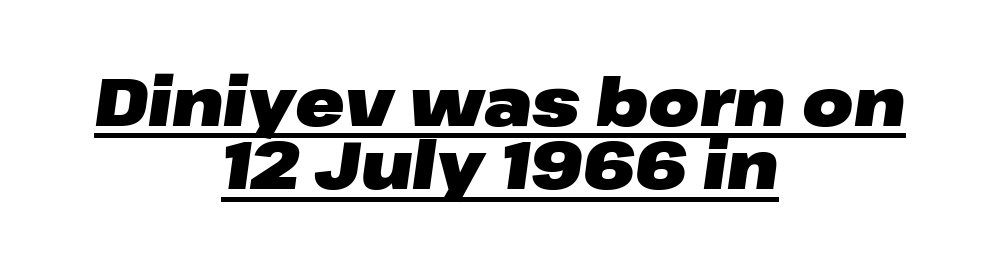
The passage shown leans; its letterforms are oblique. You can see a thin bar hugging the bottom of the glyphs. Teacher's note: observe the equal gaps on both sides — that is centered alignment. These lines huddle together more closely than default settings would place them. The passage shown is typed in a proportional face where columns would drift.
